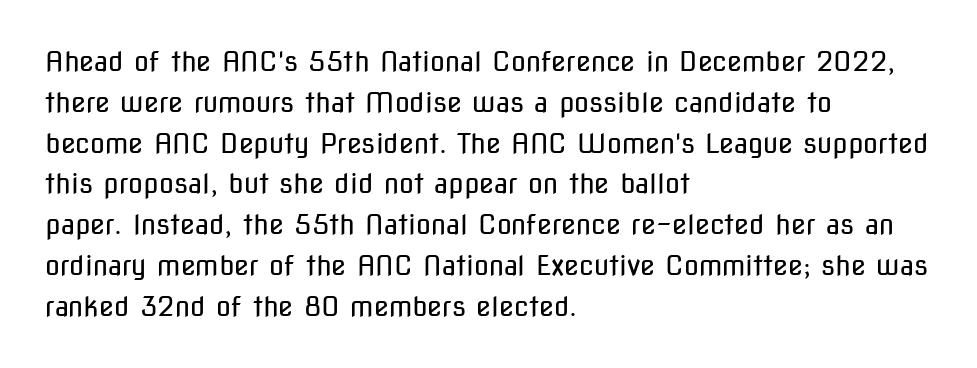
{"italic": "no", "bold": "no", "underline": "no", "align": "left", "line_spacing": "normal", "line_spacing_ratio": 1.51, "letter_spacing": "normal", "letter_spacing_em": 0.0, "glyph_px": 27}
